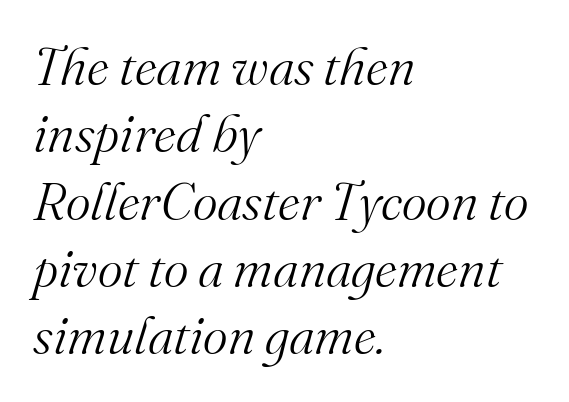
Q: Is the text bold? A: No.
Q: Is the text italic (slanted)? A: Yes, it leans right by about 16 degrees.
Q: Is the typeface a serif or a sans-serif typeface? A: Serif.
Q: Is the text underlined? A: No.
Q: How is the paragraph aligned? A: Left-aligned.
Q: Is the spacing between letters normal or unusually wide? A: Normal.
Q: Is the spacing between lines tight, normal or loose? A: Normal.
Q: Width (condensed, normal, or wide)? A: Normal.
Q: Stroke contrast? A: Medium.
Q: x-height? A: Small.
Q: Monospaced? A: No.
